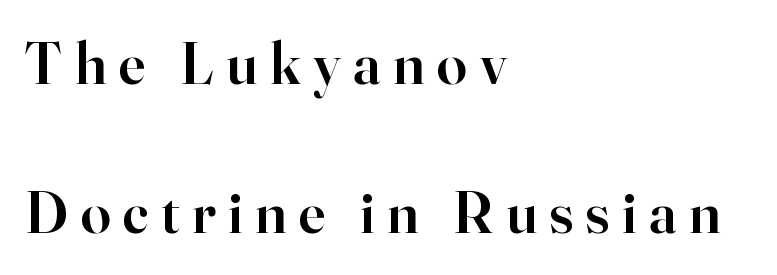
Q: Is the text bold? A: Semi-bold.
Q: Is the text italic (slanted)? A: No, it is upright.
Q: Is the typeface a serif or a sans-serif typeface? A: Serif.
Q: Is the text underlined? A: No.
Q: How is the paragraph aligned? A: Left-aligned.
Q: Is the spacing between letters normal or unusually wide? A: Unusually wide.
Q: Is the spacing between lines tight, normal or loose? A: Loose.
Q: Width (condensed, normal, or wide)? A: Normal.
Q: Stroke contrast? A: High.
Q: x-height? A: Small.
Q: Monospaced? A: No.
